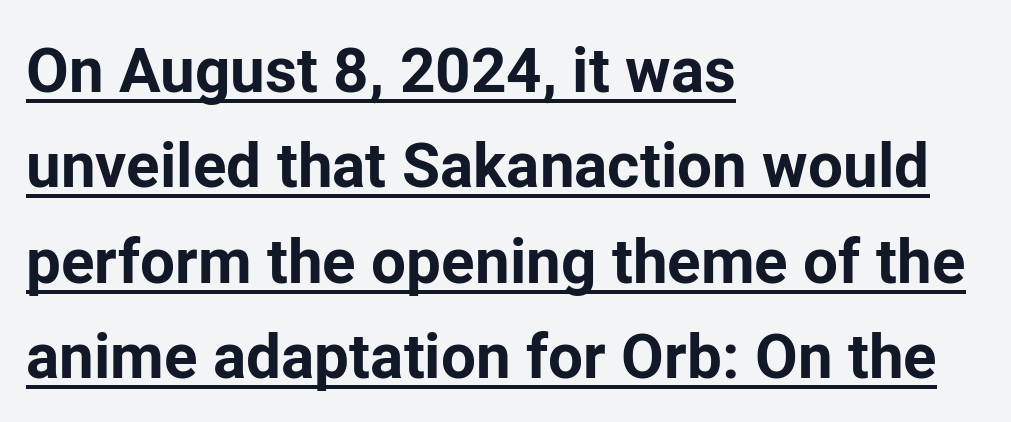
Layout note: lines flush left. Is the type bold? Yes — the strokes are clearly thick and heavy. Underline: present. In terms of letterform style, serifs are entirely absent. Vertical strokes here are truly vertical.
